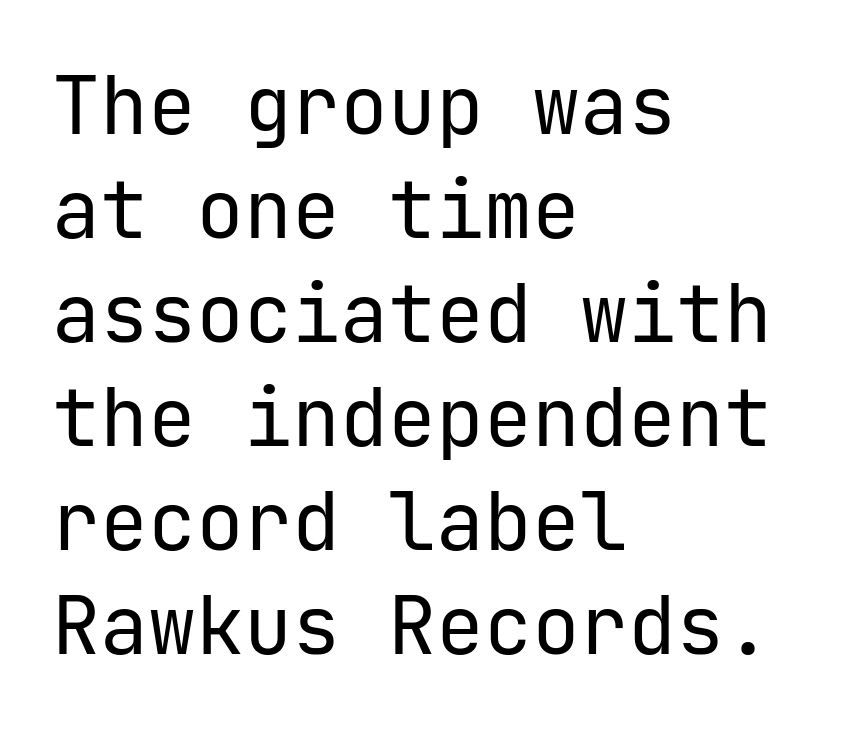
The image shows 80 px regular-weight sans-serif type, upright; set left-aligned, normal line spacing (1.3x), normal letter spacing, not underlined; low stroke contrast and a medium x-height.
